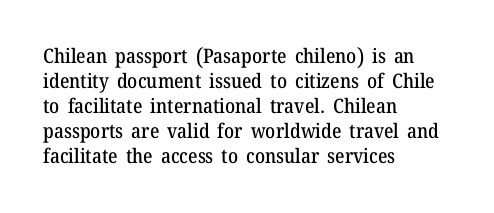
Q: Is the text italic (slanted)? A: No, it is upright.
Q: Is the text underlined? A: No.
Q: How is the paragraph aligned? A: Left-aligned.
Q: Is the spacing between letters normal or unusually wide? A: Normal.
Q: Is the spacing between lines tight, normal or loose? A: Normal.
